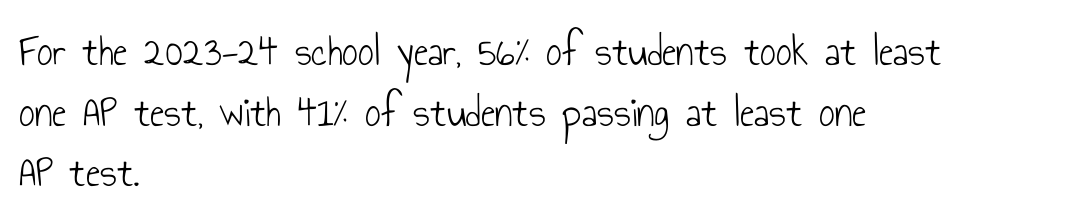
Q: Is the text bold? A: No.
Q: Is the text italic (slanted)? A: No, it is upright.
Q: Is the typeface a serif or a sans-serif typeface? A: Sans-serif.
Q: Is the text underlined? A: No.
Q: How is the paragraph aligned? A: Left-aligned.
Q: Is the spacing between letters normal or unusually wide? A: Normal.
Q: Is the spacing between lines tight, normal or loose? A: Normal.
Q: Width (condensed, normal, or wide)? A: Condensed.
Q: Stroke contrast? A: Low.
Q: x-height? A: Small.
Q: Monospaced? A: No.
